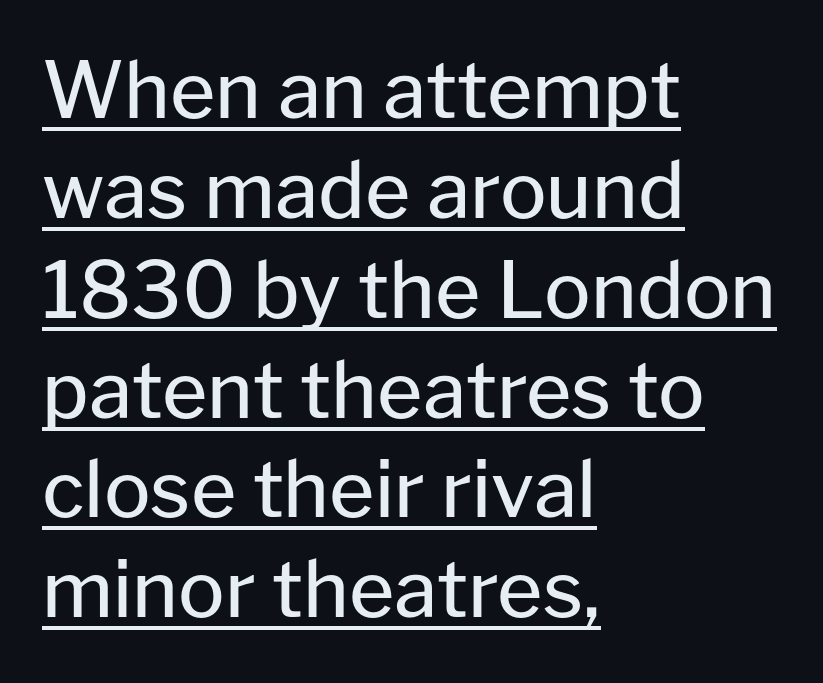
{"serif": "no", "italic": "no", "bold": "no", "weight": "regular", "width": "normal", "stroke_contrast": "low", "x_height": "medium", "monospaced": "no", "underline": "yes", "align": "left", "line_spacing": "normal", "line_spacing_ratio": 1.28, "letter_spacing": "normal", "letter_spacing_em": 0.0, "glyph_px": 78}
